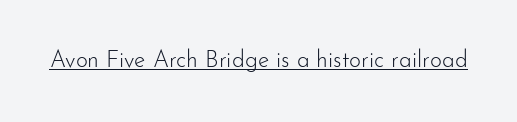
{"italic": "no", "bold": "no", "underline": "yes", "letter_spacing": "normal", "letter_spacing_em": 0.0, "glyph_px": 23}
